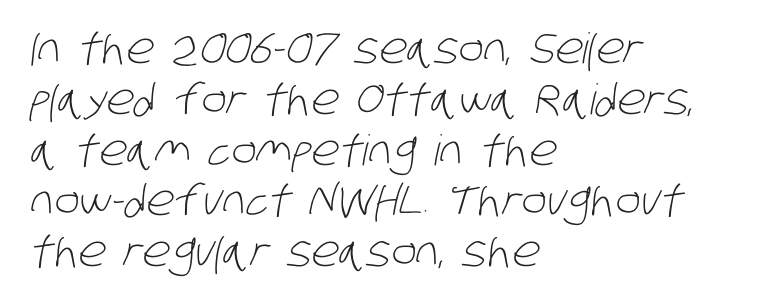
{"serif": "no", "bold": "no", "weight": "light", "width": "condensed", "stroke_contrast": "low", "x_height": "large", "monospaced": "no", "underline": "no", "align": "left", "line_spacing_ratio": 1.21, "letter_spacing": "normal", "letter_spacing_em": 0.0, "glyph_px": 42}
